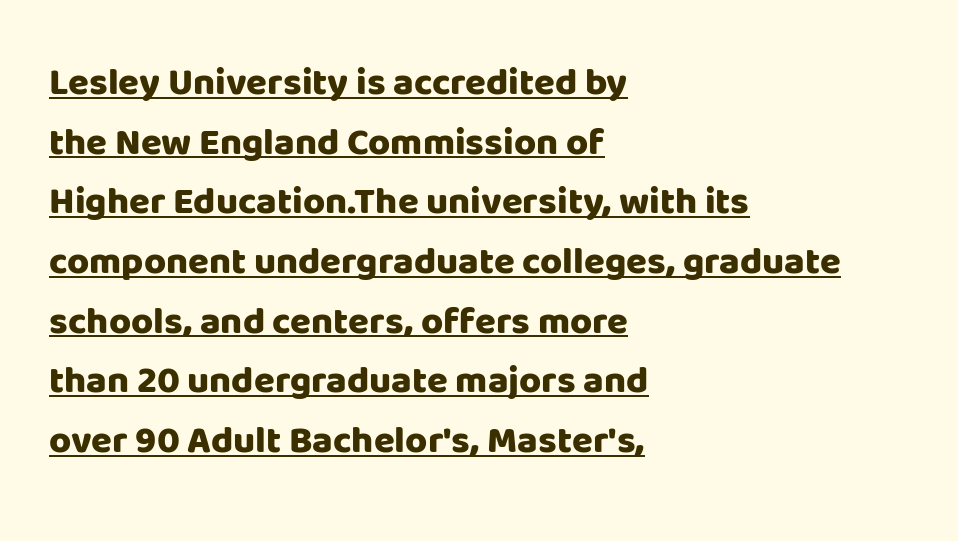
Q: Is the text bold? A: Yes.
Q: Is the text italic (slanted)? A: No, it is upright.
Q: Is the typeface a serif or a sans-serif typeface? A: Sans-serif.
Q: Is the text underlined? A: Yes.
Q: How is the paragraph aligned? A: Left-aligned.
Q: Is the spacing between letters normal or unusually wide? A: Normal.
Q: Is the spacing between lines tight, normal or loose? A: Normal.
Q: Width (condensed, normal, or wide)? A: Normal.
Q: Stroke contrast? A: Low.
Q: x-height? A: Large.
Q: Monospaced? A: No.
